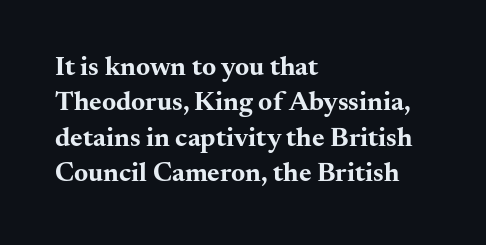
Q: Is the text bold? A: Yes.
Q: Is the text italic (slanted)? A: No, it is upright.
Q: Is the text underlined? A: No.
Q: How is the paragraph aligned? A: Left-aligned.
Q: Is the spacing between letters normal or unusually wide? A: Normal.
Q: Is the spacing between lines tight, normal or loose? A: Normal.
